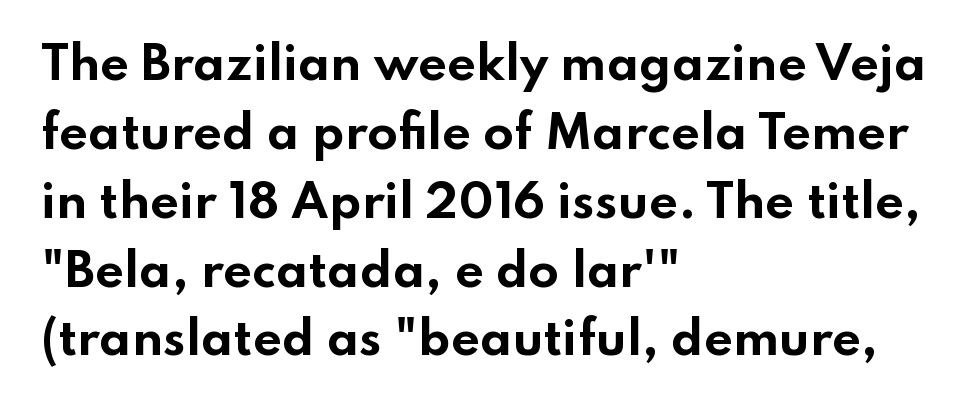
{"serif": "no", "italic": "no", "bold": "yes", "weight": "bold", "width": "wide", "stroke_contrast": "low", "x_height": "small", "monospaced": "no", "underline": "no", "align": "left", "line_spacing": "normal", "line_spacing_ratio": 1.53, "letter_spacing": "normal", "letter_spacing_em": 0.0, "glyph_px": 45}
